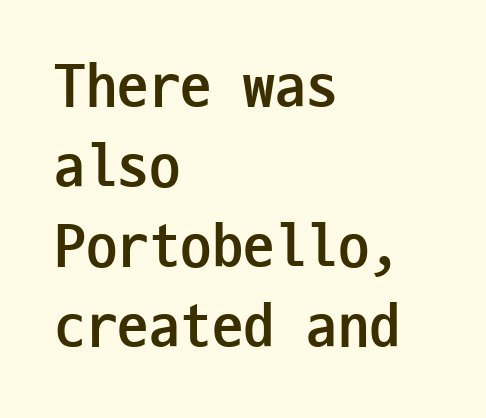
The image shows 63 px semibold, condensed sans-serif type, upright, monospaced; set left-aligned, normal line spacing (1.27x), normal letter spacing, not underlined; low stroke contrast and a medium x-height.
